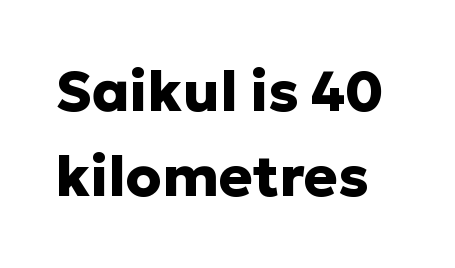
{"serif": "no", "italic": "no", "bold": "yes", "weight": "heavy", "width": "normal", "stroke_contrast": "low", "x_height": "medium", "monospaced": "no", "underline": "no", "line_spacing": "normal", "line_spacing_ratio": 1.5, "letter_spacing": "normal", "letter_spacing_em": 0.0, "glyph_px": 57}
